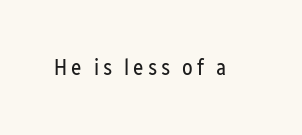
The image shows 22 px text type, upright; set not underlined.
